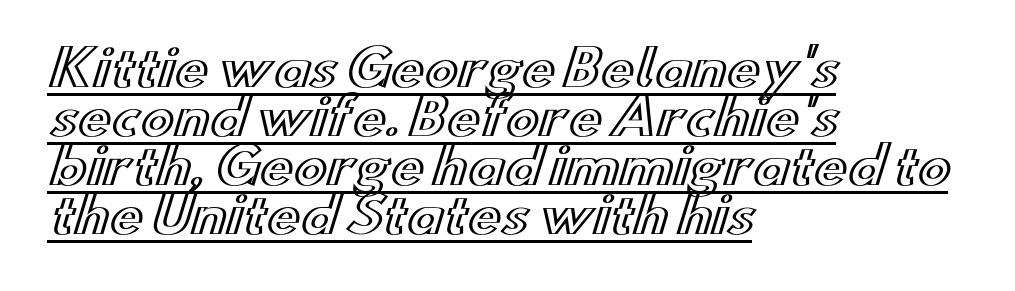
Q: Is the text italic (slanted)? A: Yes.
Q: Is the text underlined? A: Yes.
Q: How is the paragraph aligned? A: Left-aligned.
Q: Is the spacing between letters normal or unusually wide? A: Normal.
Q: Is the spacing between lines tight, normal or loose? A: Tight.
Q: Width (condensed, normal, or wide)? A: Wide.
Q: x-height? A: Small.
Q: Monospaced? A: No.
